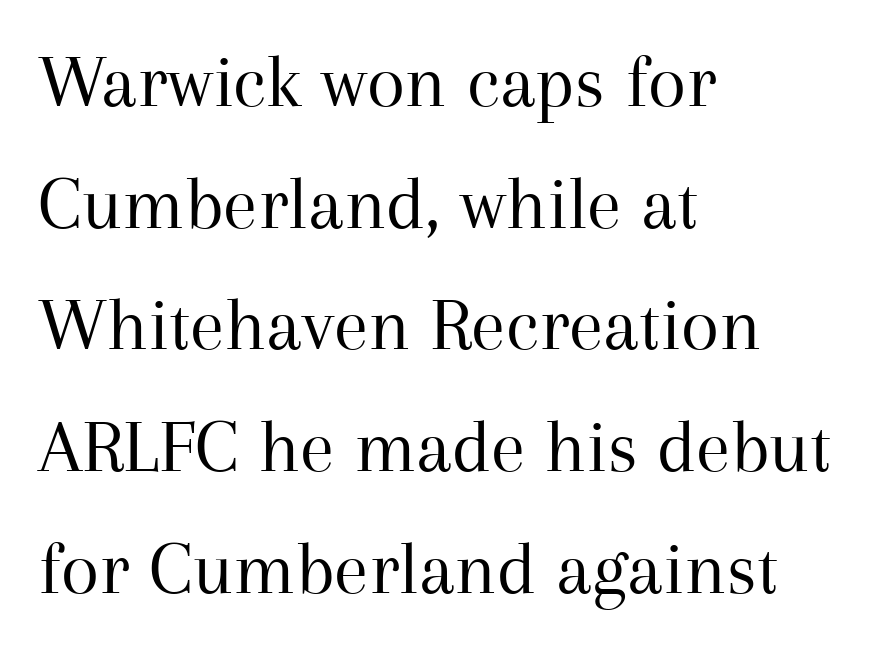
The image shows 78 px regular-weight serif type, upright; set left-aligned, normal line spacing (1.56x), normal letter spacing, not underlined; medium stroke contrast and a medium x-height.
